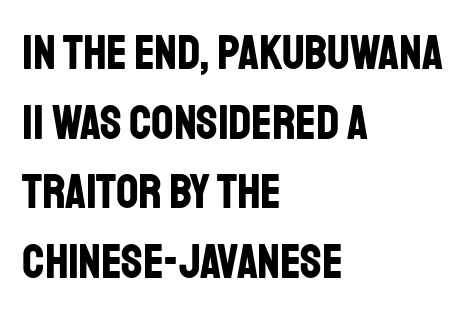
{"serif": "no", "italic": "no", "bold": "yes", "weight": "bold", "width": "condensed", "stroke_contrast": "low", "x_height": "large", "monospaced": "no", "underline": "no", "align": "left", "line_spacing": "normal", "line_spacing_ratio": 1.42, "letter_spacing": "normal", "letter_spacing_em": 0.0, "glyph_px": 49}
